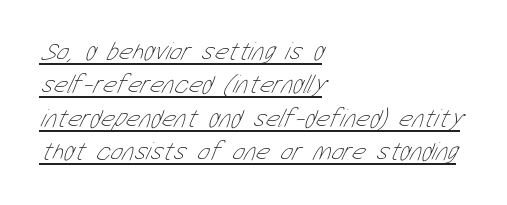
{"bold": "no", "underline": "yes", "align": "left", "line_spacing": "normal", "line_spacing_ratio": 1.28, "letter_spacing": "normal", "letter_spacing_em": 0.0, "glyph_px": 26}
